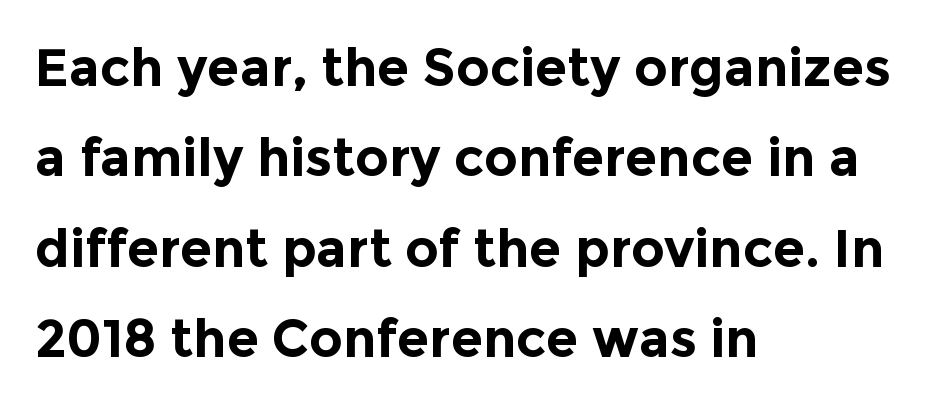
The image shows 52 px bold sans-serif type, upright; set left-aligned, line spacing 1.74x, normal letter spacing, not underlined; a medium x-height.
